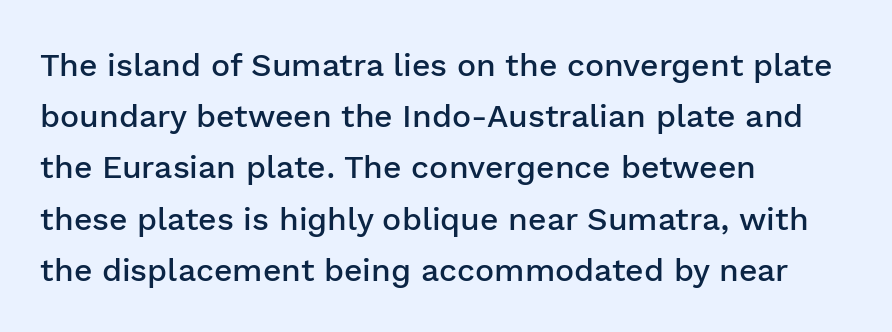
The image shows 32 px semibold sans-serif type, upright; set left-aligned, normal line spacing (1.6x), normal letter spacing, not underlined; low stroke contrast and a medium x-height.
